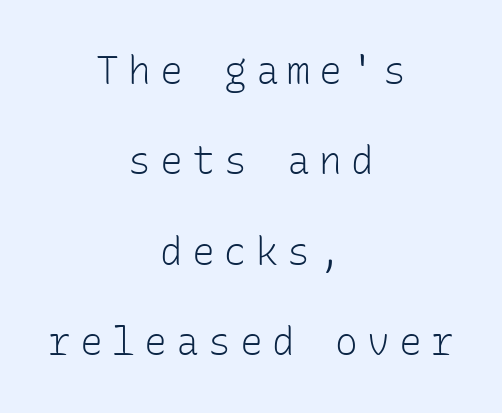
Note the uniform advance width — an 'i' takes as much space as an 'm'. Glance below the letters and you will spot only blank space. Posture: straight, roman, zero tilt. The glyphs in this specimen are sans serif.
